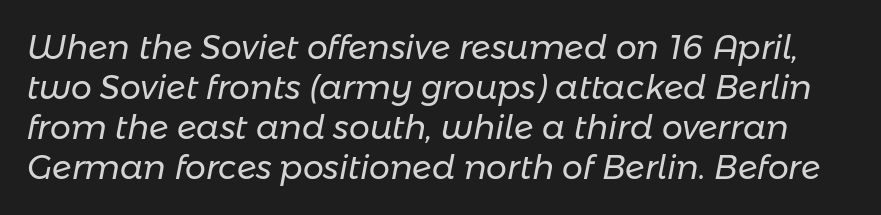
{"italic": "yes", "lean": "right", "slant_degrees": 11, "bold": "no", "weight": "regular", "width": "normal", "stroke_contrast": "low", "x_height": "medium", "monospaced": "no", "underline": "no", "line_spacing_ratio": 1.21, "letter_spacing": "normal", "letter_spacing_em": 0.0, "glyph_px": 33}
